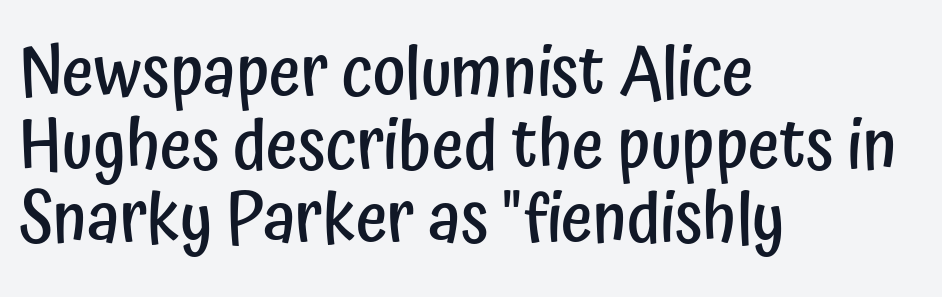
The image shows 69 px semibold, condensed sans-serif type, upright; set left-aligned, tight line spacing (1.06x), normal letter spacing, not underlined; low stroke contrast and a medium x-height.
